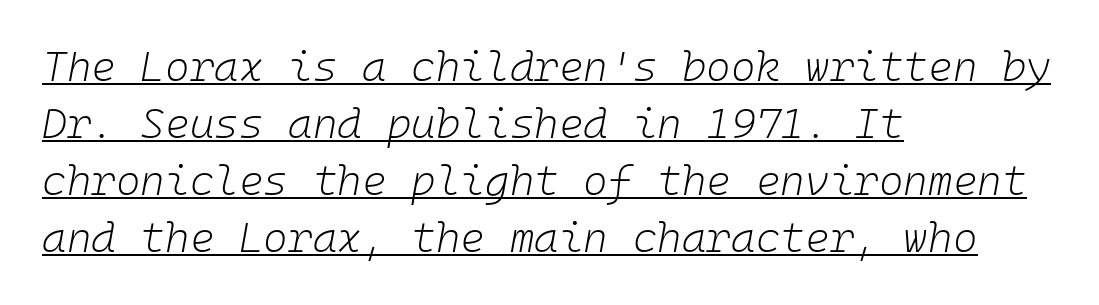
{"italic": "yes", "lean": "right", "slant_degrees": 10, "bold": "no", "weight": "light", "width": "normal", "stroke_contrast": "low", "x_height": "medium", "monospaced": "yes", "underline": "yes", "align": "left", "line_spacing": "normal", "line_spacing_ratio": 1.36, "letter_spacing": "normal", "letter_spacing_em": 0.0, "glyph_px": 42}
